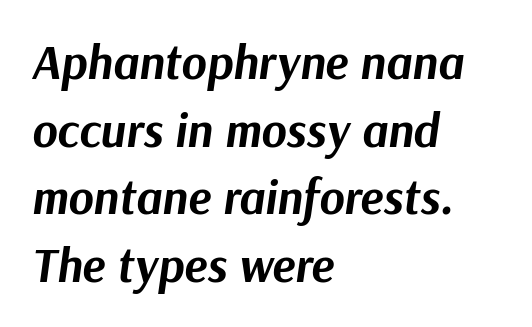
The image shows 48 px bold type, italic (leaning right); set left-aligned, normal line spacing (1.41x), normal letter spacing, not underlined; medium stroke contrast and a medium x-height.
